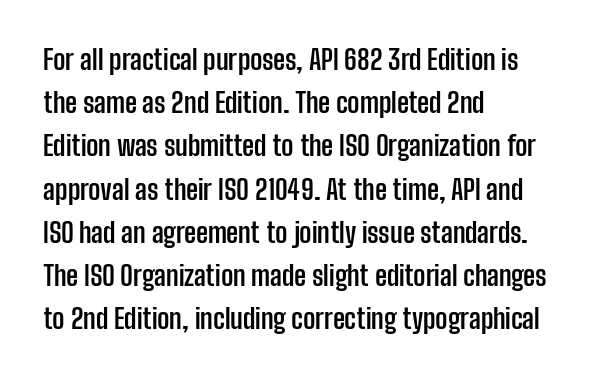
{"italic": "no", "bold": "yes", "underline": "no", "align": "left", "line_spacing": "normal", "line_spacing_ratio": 1.6, "letter_spacing": "normal", "letter_spacing_em": 0.0, "glyph_px": 27}
